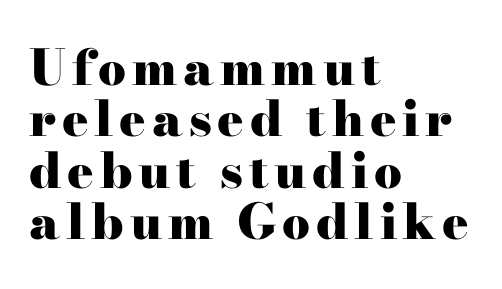
{"serif": "yes", "italic": "no", "bold": "yes", "weight": "heavy", "width": "wide", "stroke_contrast": "high", "x_height": "small", "monospaced": "no", "underline": "no", "align": "left", "line_spacing": "tight", "line_spacing_ratio": 1.05, "glyph_px": 49}
